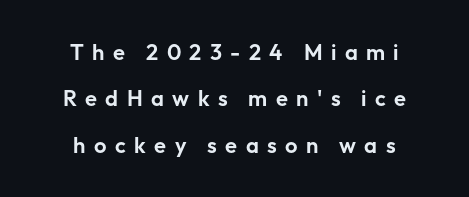
{"italic": "no", "underline": "no", "align": "center", "line_spacing": "loose", "line_spacing_ratio": 2.11, "letter_spacing": "wide", "letter_spacing_em": 0.38, "glyph_px": 22}
